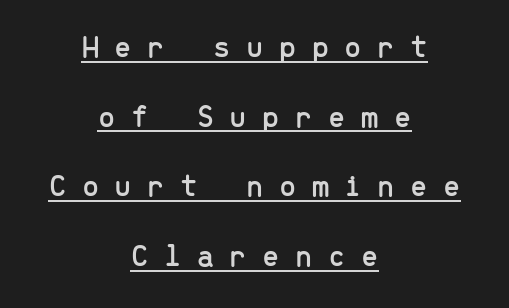
The image shows 31 px sans-serif type, upright, monospaced; set centered, loose line spacing (2.25x), unusually wide letter spacing (+0.5 em), underlined; low stroke contrast and a medium x-height.
